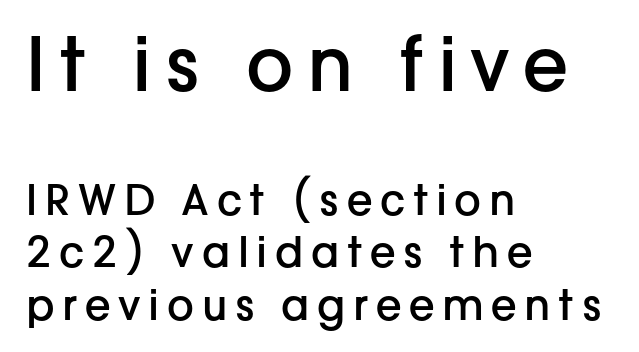
The image shows 74 px semibold sans-serif type, upright; set left-aligned, normal line spacing (1.25x), not underlined; the first (top) block is 1.76x larger; low stroke contrast and a medium x-height.
